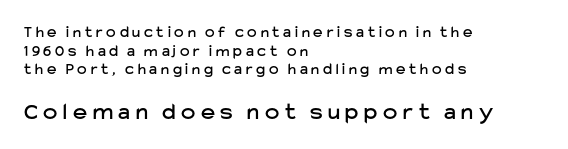
Q: Is the text italic (slanted)? A: No, it is upright.
Q: Is the text underlined? A: No.
Q: How is the paragraph aligned? A: Left-aligned.
Q: Is the spacing between letters normal or unusually wide? A: Unusually wide.
Q: Which block of text is set in a larger size, the first (top) or the second (bottom)? A: The second (bottom) one.
